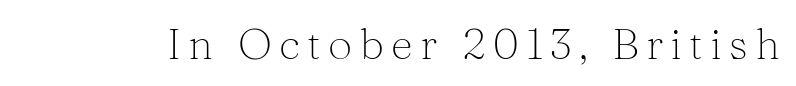
The image shows 43 px light serif type, upright; set not underlined; medium stroke contrast and a medium x-height.
